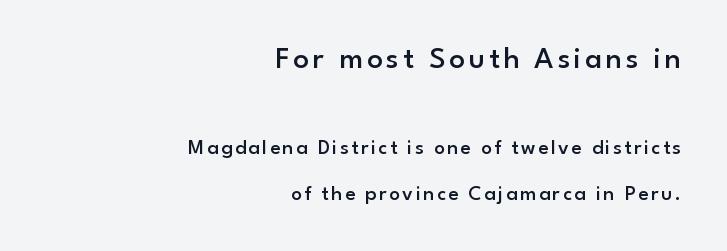
{"serif": "no", "italic": "no", "bold": "semi", "weight": "semibold", "width": "normal", "stroke_contrast": "low", "x_height": "small", "monospaced": "no", "underline": "no", "align": "right", "line_spacing": "loose", "line_spacing_ratio": 2.19, "larger_block": "first", "size_ratio": 1.48, "glyph_px": 31}
